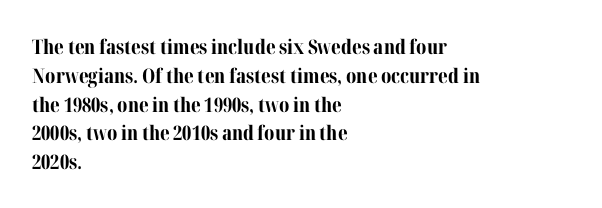
Line starts are locked; line ends wander. Bold? Absolutely — the strokes are thick and heavy. Nobody touched the tracking dial on this one. Bare-footed words on every line. These lines sit exactly where default settings would place them.
